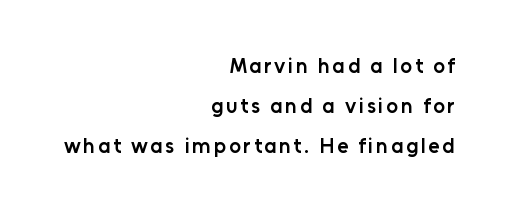
{"italic": "no", "bold": "semi", "underline": "no", "align": "right", "line_spacing": "loose", "line_spacing_ratio": 1.9, "glyph_px": 21}
